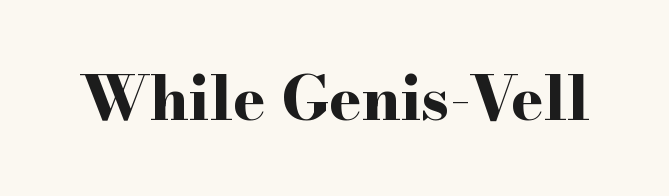
Summary of weight: heavy, a full bold. Lines of text with bare space underneath. Little horizontal feet cap the strokes, marking this as serif type. The horizontal fit of the characters is conventional and even. Posture: upright roman.
